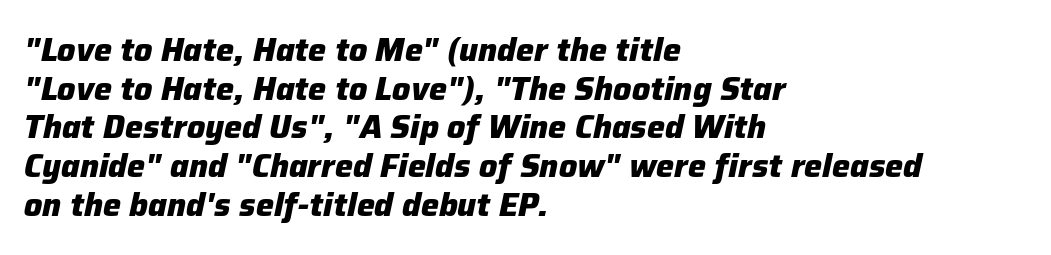
{"italic": "yes", "lean": "right", "slant_degrees": 12, "bold": "yes", "weight": "heavy", "width": "normal", "stroke_contrast": "low", "x_height": "medium", "monospaced": "no", "underline": "no", "align": "left", "line_spacing_ratio": 1.21, "letter_spacing": "normal", "letter_spacing_em": 0.0, "glyph_px": 32}
